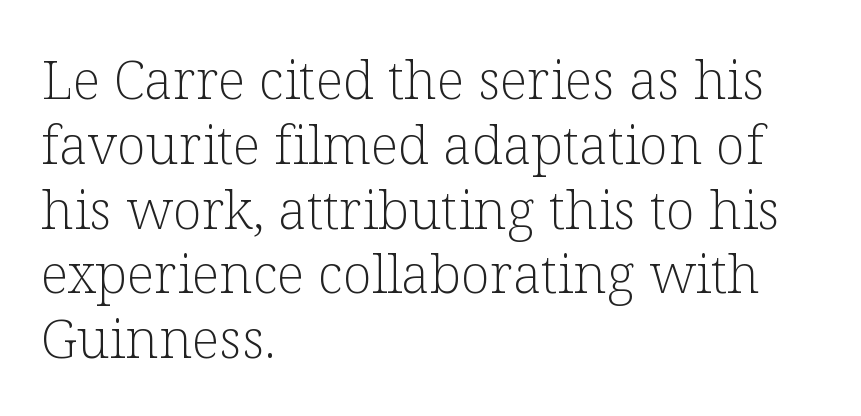
Q: Is the text bold? A: No.
Q: Is the text italic (slanted)? A: No, it is upright.
Q: Is the typeface a serif or a sans-serif typeface? A: Serif.
Q: Is the text underlined? A: No.
Q: How is the paragraph aligned? A: Left-aligned.
Q: Is the spacing between letters normal or unusually wide? A: Normal.
Q: Width (condensed, normal, or wide)? A: Normal.
Q: Stroke contrast? A: Low.
Q: x-height? A: Medium.
Q: Monospaced? A: No.
